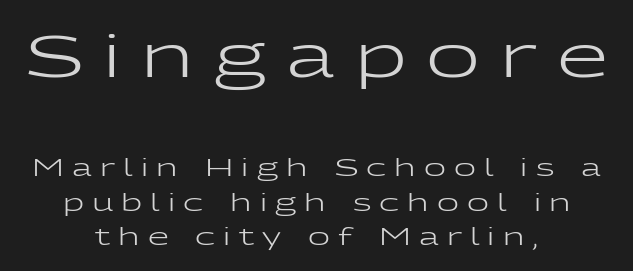
Is there any slant? The stems are plumb. These lines sit exactly where default settings would place them. Casual observation: everything's sitting right in the middle. Looks like regular typesetting: each glyph gets only the width it needs. The specimen omits any rule beneath the text block's lines. The designer gave the opening block more size than the closing block.
